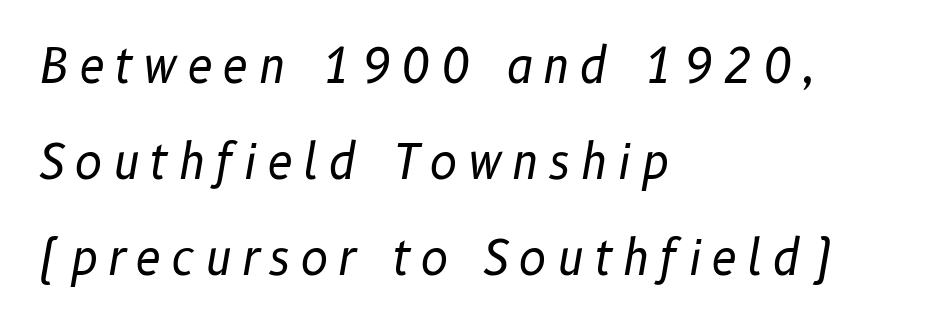
It's the slanting kind of type. A student would call this left alignment; a typographer would say flush left, rag right. Proportional: the letters do not fall into vertical columns. The weight would be labelled regular, book, light, or lighter still. Successive baselines arrive slowly, with a big drop between each.
